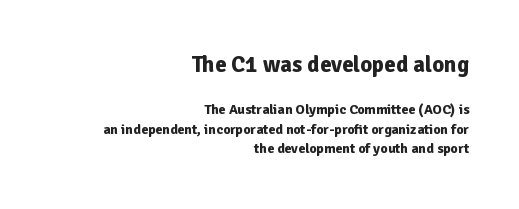
{"italic": "no", "bold": "yes", "underline": "no", "align": "right", "line_spacing": "normal", "line_spacing_ratio": 1.39, "letter_spacing": "normal", "letter_spacing_em": 0.0, "larger_block": "first", "size_ratio": 1.64, "glyph_px": 23}
